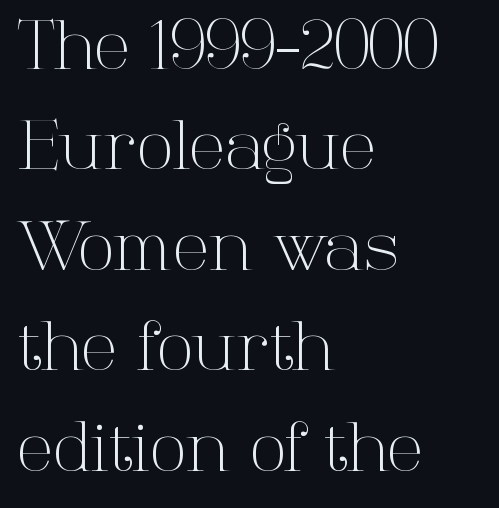
{"serif": "yes", "italic": "no", "bold": "no", "weight": "light", "width": "normal", "stroke_contrast": "high", "x_height": "medium", "monospaced": "no", "underline": "no", "align": "left", "line_spacing": "normal", "line_spacing_ratio": 1.5, "letter_spacing": "normal", "letter_spacing_em": 0.0, "glyph_px": 67}
